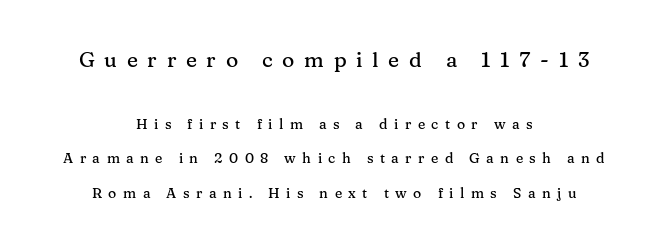
The image shows 21 px text type, upright; set centered, loose line spacing (2.47x), unusually wide letter spacing (+0.46 em), not underlined; the first (top) block is 1.5x larger.
